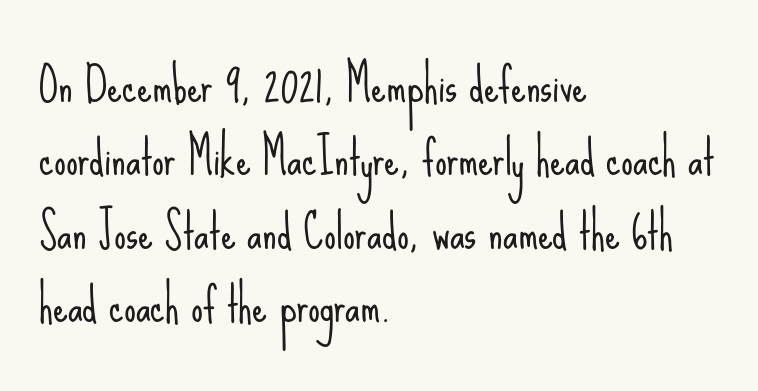
Q: Is the text bold? A: No.
Q: Is the text italic (slanted)? A: No, it is upright.
Q: Is the typeface a serif or a sans-serif typeface? A: Sans-serif.
Q: Is the text underlined? A: No.
Q: How is the paragraph aligned? A: Left-aligned.
Q: Is the spacing between letters normal or unusually wide? A: Normal.
Q: Is the spacing between lines tight, normal or loose? A: Normal.
Q: Width (condensed, normal, or wide)? A: Condensed.
Q: Stroke contrast? A: Low.
Q: x-height? A: Small.
Q: Monospaced? A: No.
